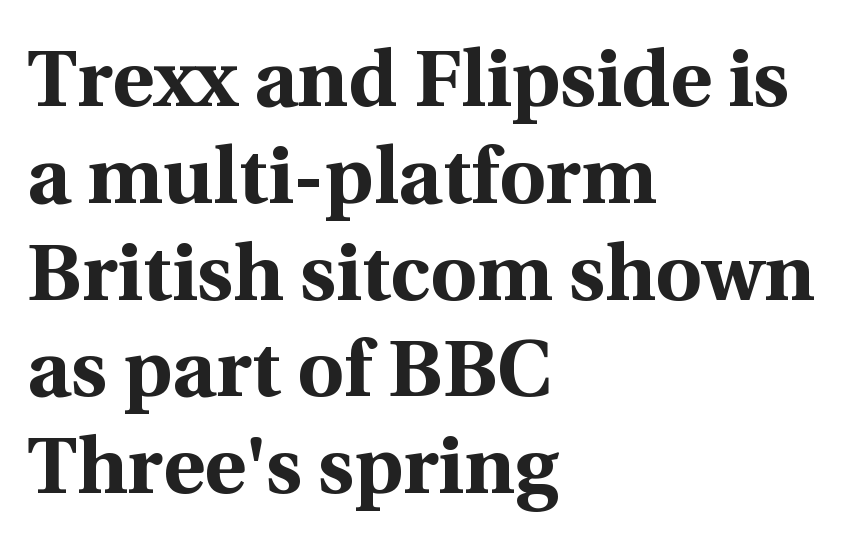
The image shows 80 px bold serif type, upright; set left-aligned, line spacing 1.21x, normal letter spacing, not underlined; a medium x-height.
